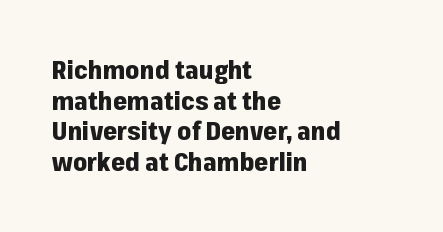
{"italic": "no", "bold": "yes", "underline": "no", "align": "left", "line_spacing_ratio": 1.23, "letter_spacing": "normal", "letter_spacing_em": 0.0, "glyph_px": 25}
